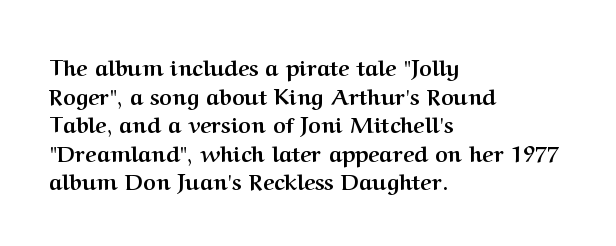
{"italic": "no", "bold": "yes", "underline": "no", "align": "left", "line_spacing": "normal", "line_spacing_ratio": 1.3, "letter_spacing": "normal", "letter_spacing_em": 0.0, "glyph_px": 22}
